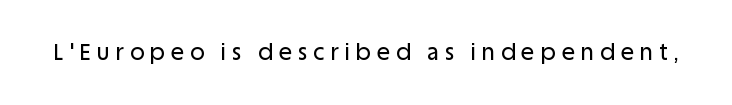
Q: Is the text italic (slanted)? A: No, it is upright.
Q: Is the text underlined? A: No.
Q: Is the spacing between letters normal or unusually wide? A: Unusually wide.
